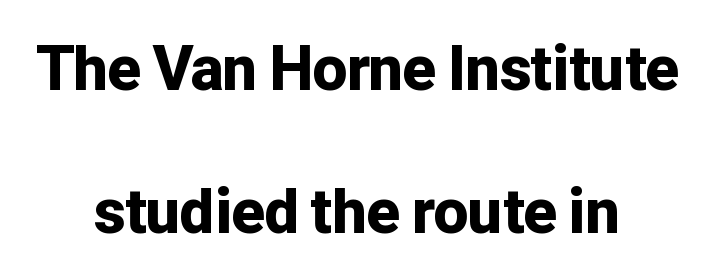
{"serif": "no", "italic": "no", "bold": "yes", "weight": "bold", "width": "normal", "stroke_contrast": "low", "x_height": "medium", "monospaced": "no", "underline": "no", "align": "center", "line_spacing": "loose", "line_spacing_ratio": 2.35, "letter_spacing": "normal", "letter_spacing_em": 0.0, "glyph_px": 61}
